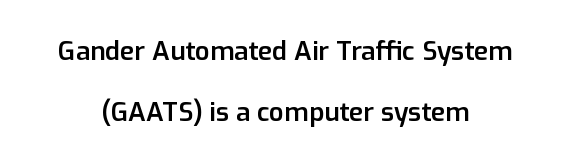
{"italic": "no", "bold": "semi", "underline": "no", "align": "center", "line_spacing": "loose", "line_spacing_ratio": 2.36, "letter_spacing": "normal", "letter_spacing_em": 0.0, "glyph_px": 26}
